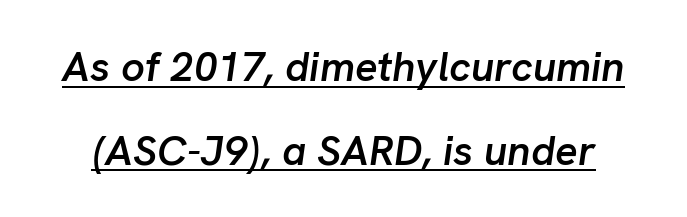
Q: Is the text bold? A: Semi-bold.
Q: Is the text italic (slanted)? A: Yes, it leans right by about 8 degrees.
Q: Is the text underlined? A: Yes.
Q: Is the spacing between letters normal or unusually wide? A: Normal.
Q: Is the spacing between lines tight, normal or loose? A: Loose.
Q: Width (condensed, normal, or wide)? A: Normal.
Q: Stroke contrast? A: Low.
Q: x-height? A: Medium.
Q: Monospaced? A: No.
